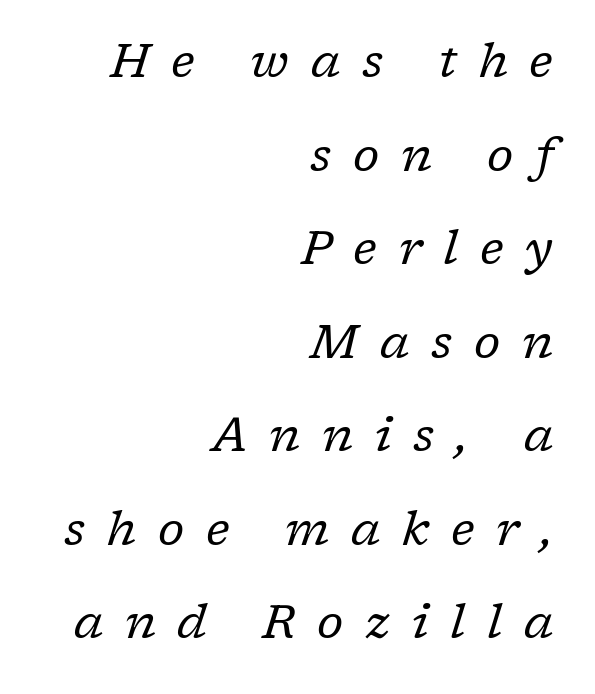
{"serif": "yes", "italic": "yes", "lean": "right", "slant_degrees": 17, "bold": "no", "weight": "regular", "width": "normal", "stroke_contrast": "low", "x_height": "medium", "monospaced": "no", "underline": "no", "align": "right", "line_spacing": "loose", "line_spacing_ratio": 1.99, "letter_spacing": "wide", "letter_spacing_em": 0.46, "glyph_px": 47}
